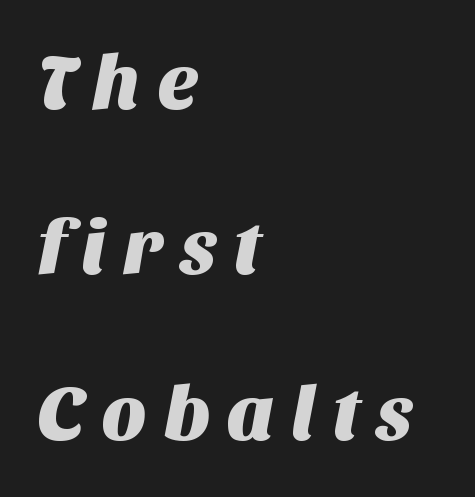
A clean baseline with only descenders dipping below it. Caption: multi-line text, flush left, ragged right. Does the type have serifs? No, each stem ends abruptly. The tracking reads as deliberately expanded to a designer's eye. Looks like regular typesetting: each glyph gets only the width it needs.
